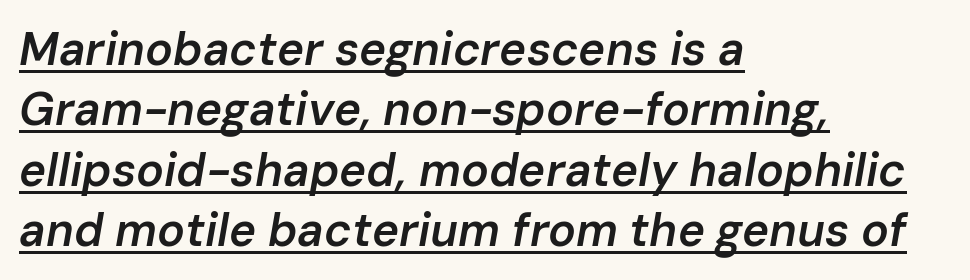
The passage shown is underscored from start to finish. This is oblique type, the kind used for emphasis or titles. The face used here is proportionally spaced, like ordinary book or web type. Whoever set this chose a conventional vertical rhythm. Its strokes are somewhat broadened, the hallmark of semibold type.
